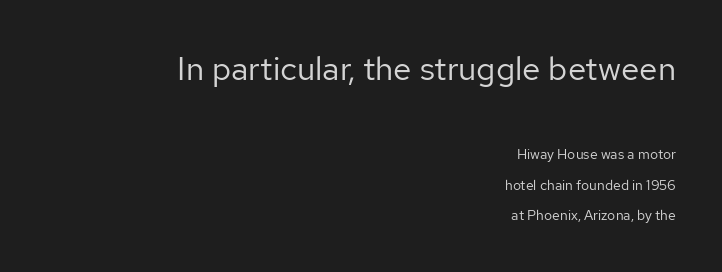
Q: Is the text bold? A: No.
Q: Is the text italic (slanted)? A: No, it is upright.
Q: Is the typeface a serif or a sans-serif typeface? A: Sans-serif.
Q: Is the text underlined? A: No.
Q: How is the paragraph aligned? A: Right-aligned.
Q: Is the spacing between letters normal or unusually wide? A: Normal.
Q: Is the spacing between lines tight, normal or loose? A: Loose.
Q: Which block of text is set in a larger size, the first (top) or the second (bottom)? A: The first (top) one.
Q: Width (condensed, normal, or wide)? A: Normal.
Q: Stroke contrast? A: Low.
Q: x-height? A: Medium.
Q: Monospaced? A: No.
